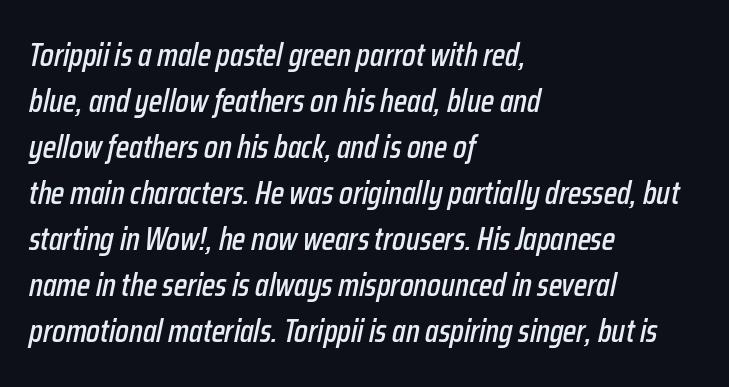
The image shows 32 px condensed type, italic (leaning right); set left-aligned, normal line spacing (1.44x), normal letter spacing, not underlined; low stroke contrast and a medium x-height.
